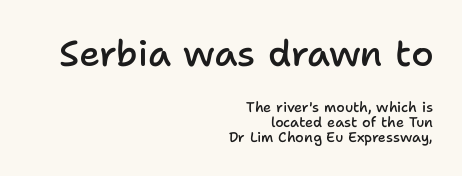
Q: Is the text bold? A: Semi-bold.
Q: Is the text italic (slanted)? A: No, it is upright.
Q: Is the typeface a serif or a sans-serif typeface? A: Sans-serif.
Q: Is the text underlined? A: No.
Q: How is the paragraph aligned? A: Right-aligned.
Q: Is the spacing between letters normal or unusually wide? A: Normal.
Q: Is the spacing between lines tight, normal or loose? A: Tight.
Q: Which block of text is set in a larger size, the first (top) or the second (bottom)? A: The first (top) one.
Q: Width (condensed, normal, or wide)? A: Normal.
Q: Stroke contrast? A: Low.
Q: x-height? A: Medium.
Q: Monospaced? A: No.
